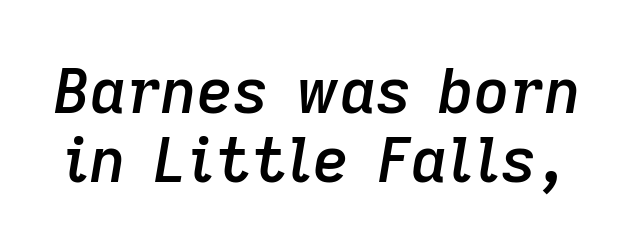
The image shows 62 px semibold type, italic (leaning right); set tight line spacing (1.11x), normal letter spacing, not underlined; low stroke contrast and a medium x-height.
